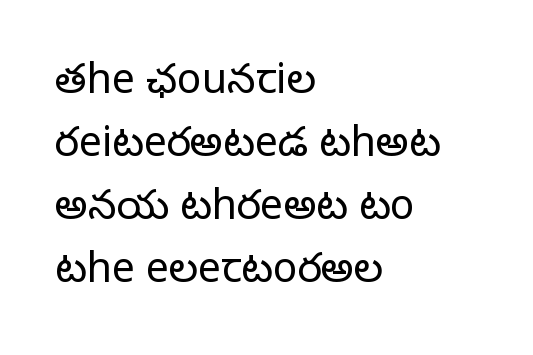
{"serif": "no", "italic": "no", "bold": "no", "weight": "light", "width": "normal", "stroke_contrast": "low", "x_height": "medium", "monospaced": "no", "underline": "no", "align": "left", "line_spacing": "normal", "line_spacing_ratio": 1.54, "letter_spacing": "normal", "letter_spacing_em": 0.0, "glyph_px": 41}
